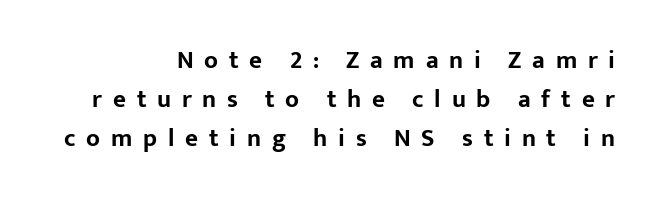
{"italic": "no", "bold": "yes", "underline": "no", "align": "right", "line_spacing": "normal", "line_spacing_ratio": 1.56, "letter_spacing": "wide", "letter_spacing_em": 0.43, "glyph_px": 25}
